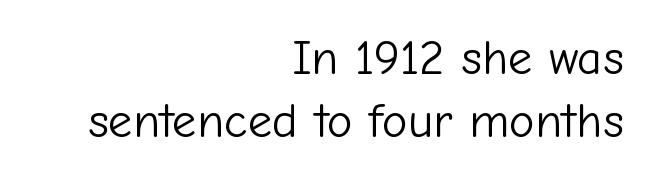
{"serif": "no", "italic": "no", "bold": "no", "weight": "light", "width": "normal", "stroke_contrast": "low", "x_height": "medium", "monospaced": "no", "underline": "no", "align": "right", "line_spacing": "normal", "line_spacing_ratio": 1.29, "letter_spacing": "normal", "letter_spacing_em": 0.0, "glyph_px": 49}
